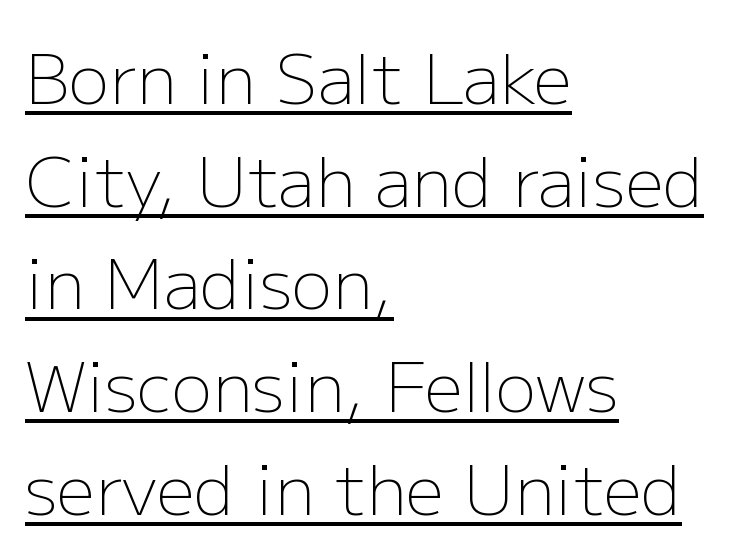
The image shows 68 px light sans-serif type, upright; set left-aligned, normal line spacing (1.51x), normal letter spacing, underlined; low stroke contrast and a medium x-height.
